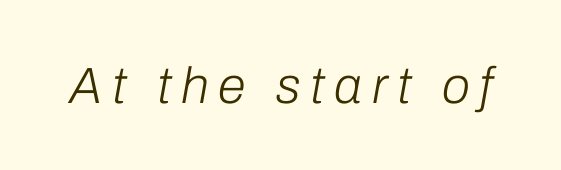
{"italic": "yes", "lean": "right", "slant_degrees": 10, "bold": "no", "weight": "light", "width": "normal", "stroke_contrast": "low", "x_height": "medium", "monospaced": "no", "underline": "no", "glyph_px": 51}
